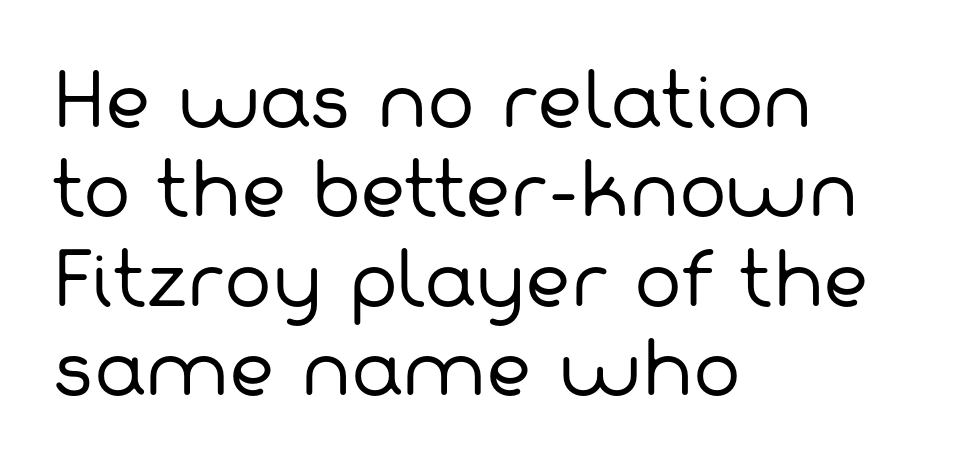
The setting favours the left margin, as ordinary paragraphs usually do. Does the leading feel generous? No, just average. No feet cap the strokes, marking this as sans-serif type. The glyphs are unaccompanied by any horizontal stroke below them. Heft: none added — not bold.
